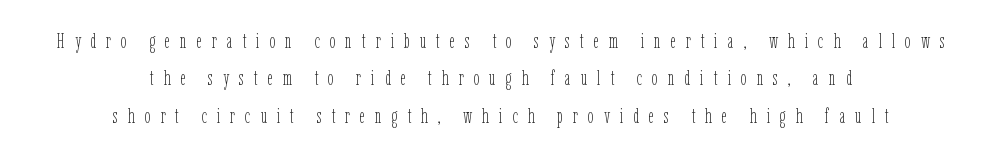
The image shows 21 px text type, upright; set centered, line spacing 1.78x, unusually wide letter spacing (+0.47 em), not underlined.
